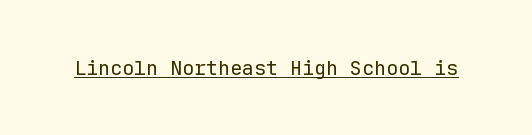
{"italic": "no", "bold": "no", "underline": "yes", "letter_spacing": "normal", "letter_spacing_em": 0.0, "glyph_px": 20}
